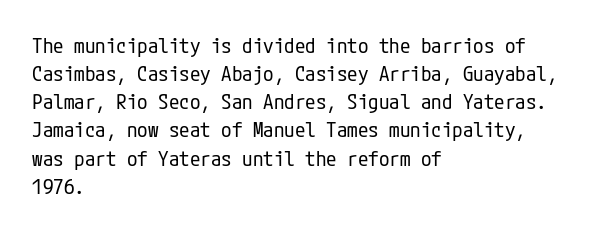
Q: Is the text bold? A: No.
Q: Is the text italic (slanted)? A: No, it is upright.
Q: Is the text underlined? A: No.
Q: How is the paragraph aligned? A: Left-aligned.
Q: Is the spacing between letters normal or unusually wide? A: Normal.
Q: Is the spacing between lines tight, normal or loose? A: Normal.
